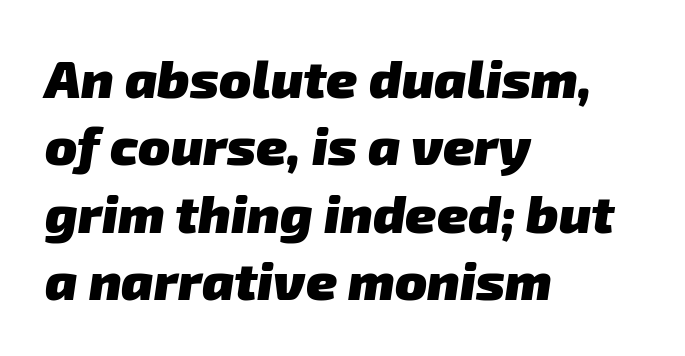
Q: Is the text bold? A: Yes.
Q: Is the typeface a serif or a sans-serif typeface? A: Sans-serif.
Q: Is the text underlined? A: No.
Q: How is the paragraph aligned? A: Left-aligned.
Q: Is the spacing between letters normal or unusually wide? A: Normal.
Q: Is the spacing between lines tight, normal or loose? A: Normal.
Q: Width (condensed, normal, or wide)? A: Normal.
Q: Stroke contrast? A: Low.
Q: x-height? A: Medium.
Q: Monospaced? A: No.
